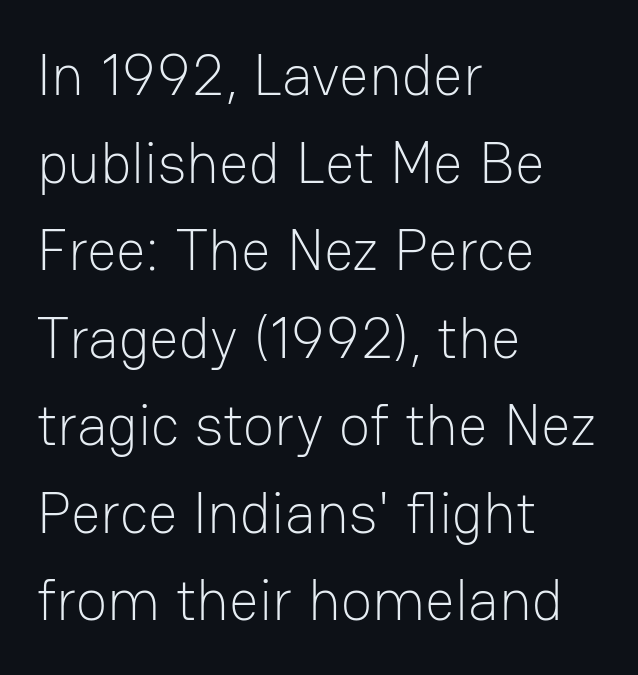
I'd call this a sans setting — the letters go barefoot. The block of text has a typical density, with ordinary space between rows. The letterforms sit at book weight or below. The rendering uses natural spacing where letterforms have individual widths. One-word summary of the alignment: left.
